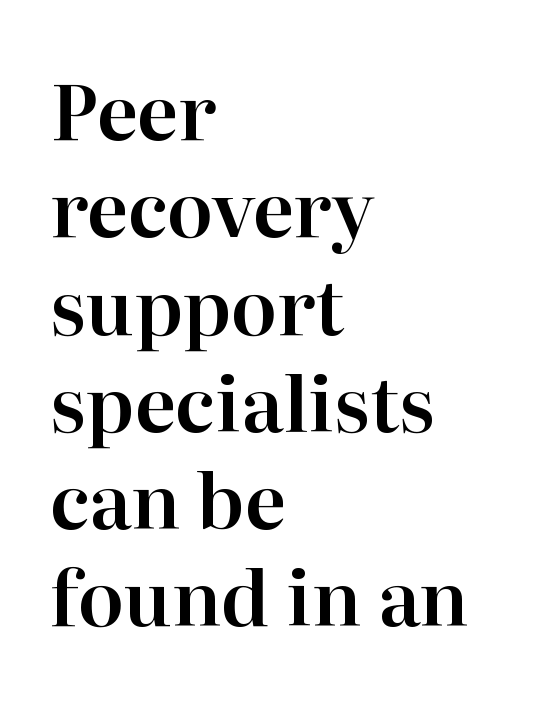
Any mark beneath the type? The region is blank. The letterforms sit shoulder to shoulder at normal distance. Spacing verdict: proportional, widths tailored to each character. Leading matches the norm, producing a regular column. The font family rendered here belongs to the serif group. The letters stand upright; this is a roman face.
